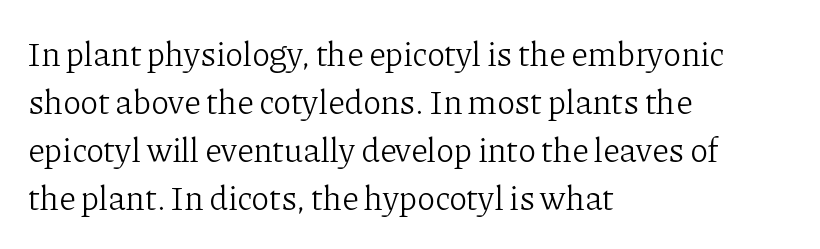
The image shows 34 px light serif type, upright; set left-aligned, normal line spacing (1.41x), normal letter spacing, not underlined; low stroke contrast and a medium x-height.
